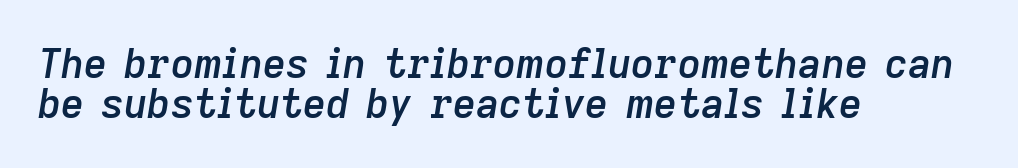
Words float on clear page, feet unadorned. A semibold gives these letters moderate extra thickness, short of bold. The passage shown has conventional tracking throughout. Quick note: interline space is minimal. These lines stack with their left ends in a neat column.
